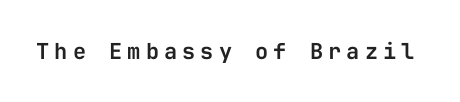
The image shows 22 px text type, upright; set unusually wide letter spacing (+0.23 em), not underlined.
